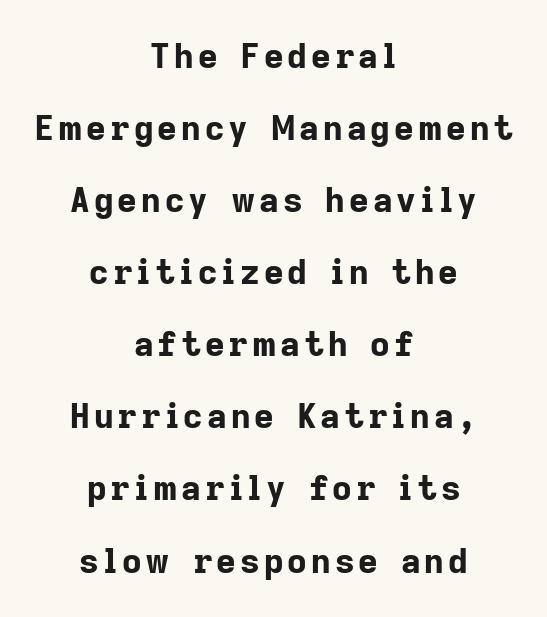
Summary of vertical rhythm: relaxed, with wide interline spacing. Does the type have serifs? No, each stem ends abruptly. Typesetter's note: full bold, strokes at maximum text heaviness. You could not count columns in this text — the font is proportionally spaced. The gap between lines stays unmarked.
